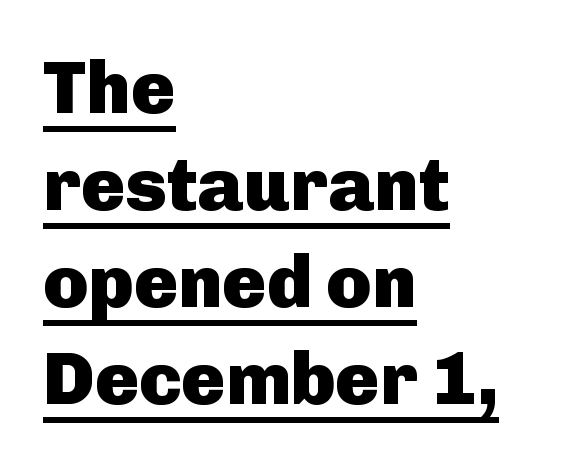
Words appear dense and cohesive because spacing is normal. You'd pick this weight for a headline — it's a proper bold. Students, observe: this is what conventionally led text looks like. This sample carries an underscore along the baseline area. Is this a fixed-width face? No — the glyphs have proportional, varying widths. The typesetter chose a ragged-right arrangement here.
